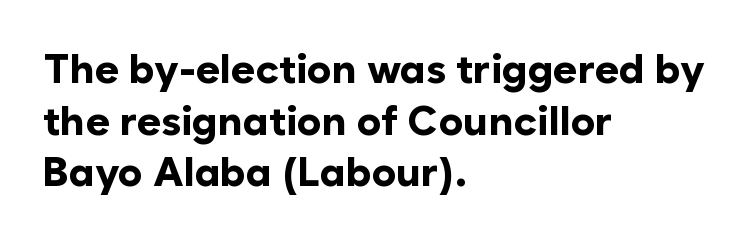
The image shows 41 px bold sans-serif type, upright; set left-aligned, normal line spacing (1.26x), normal letter spacing, not underlined; low stroke contrast and a medium x-height.
